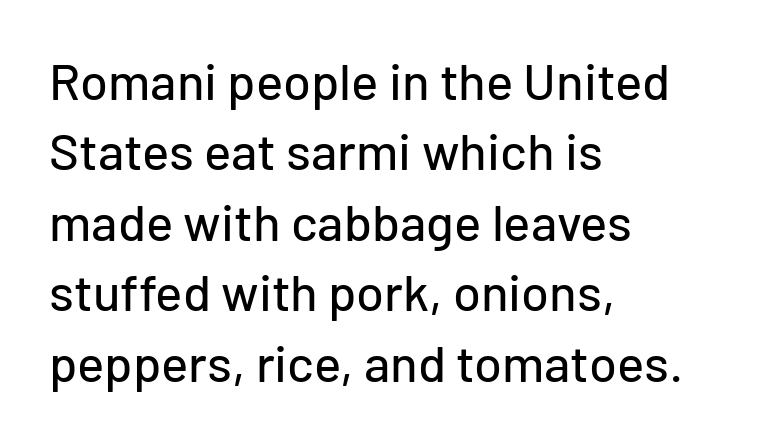
Q: Is the text italic (slanted)? A: No, it is upright.
Q: Is the typeface a serif or a sans-serif typeface? A: Sans-serif.
Q: Is the text underlined? A: No.
Q: How is the paragraph aligned? A: Left-aligned.
Q: Is the spacing between letters normal or unusually wide? A: Normal.
Q: Is the spacing between lines tight, normal or loose? A: Normal.
Q: Width (condensed, normal, or wide)? A: Normal.
Q: Stroke contrast? A: Low.
Q: x-height? A: Medium.
Q: Monospaced? A: No.
